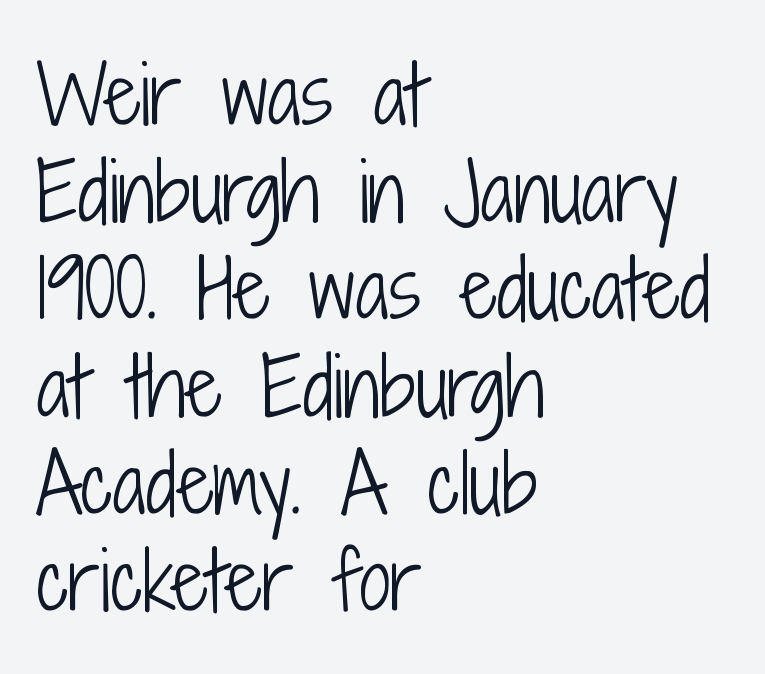
Q: Is the text bold? A: No.
Q: Is the text italic (slanted)? A: No, it is upright.
Q: Is the typeface a serif or a sans-serif typeface? A: Sans-serif.
Q: Is the text underlined? A: No.
Q: How is the paragraph aligned? A: Left-aligned.
Q: Is the spacing between letters normal or unusually wide? A: Normal.
Q: Width (condensed, normal, or wide)? A: Condensed.
Q: Stroke contrast? A: Low.
Q: x-height? A: Medium.
Q: Monospaced? A: No.
